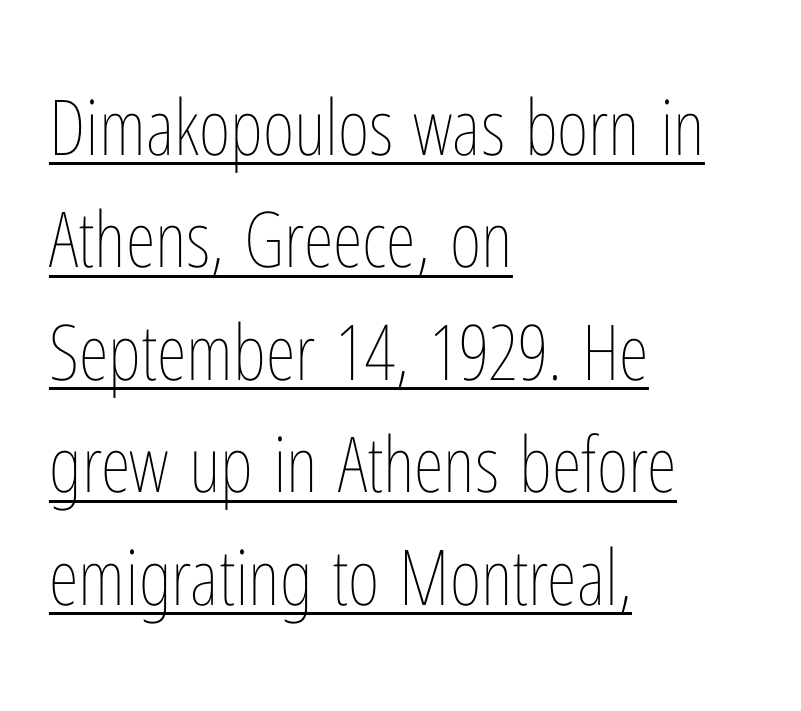
{"italic": "no", "bold": "no", "weight": "thin", "width": "condensed", "stroke_contrast": "low", "x_height": "medium", "monospaced": "no", "underline": "yes", "align": "left", "line_spacing": "normal", "line_spacing_ratio": 1.46, "letter_spacing": "normal", "letter_spacing_em": 0.0, "glyph_px": 77}
